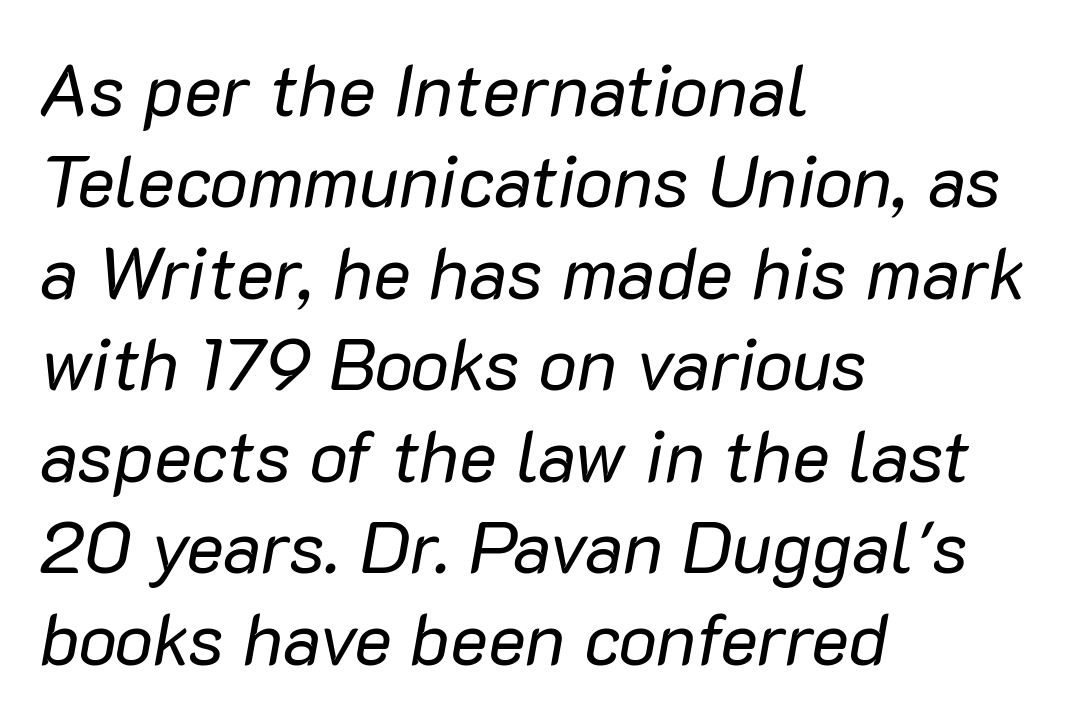
{"italic": "yes", "lean": "right", "slant_degrees": 10, "bold": "no", "weight": "regular", "width": "normal", "stroke_contrast": "low", "x_height": "medium", "monospaced": "no", "underline": "no", "align": "left", "line_spacing": "normal", "line_spacing_ratio": 1.27, "letter_spacing": "normal", "letter_spacing_em": 0.0, "glyph_px": 72}
